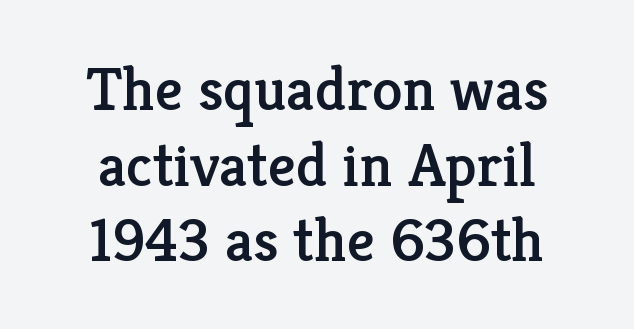
The image shows 62 px serif type, upright; set centered, line spacing 1.22x, normal letter spacing, not underlined; low stroke contrast and a medium x-height.
